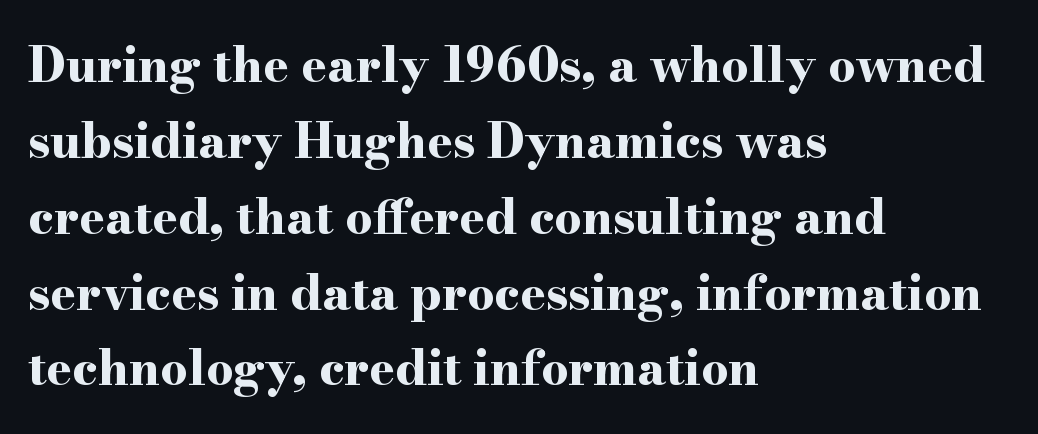
Q: Is the text bold? A: Yes.
Q: Is the text italic (slanted)? A: No, it is upright.
Q: Is the typeface a serif or a sans-serif typeface? A: Serif.
Q: Is the text underlined? A: No.
Q: How is the paragraph aligned? A: Left-aligned.
Q: Is the spacing between letters normal or unusually wide? A: Normal.
Q: Is the spacing between lines tight, normal or loose? A: Normal.
Q: Width (condensed, normal, or wide)? A: Wide.
Q: Stroke contrast? A: High.
Q: x-height? A: Small.
Q: Monospaced? A: No.
